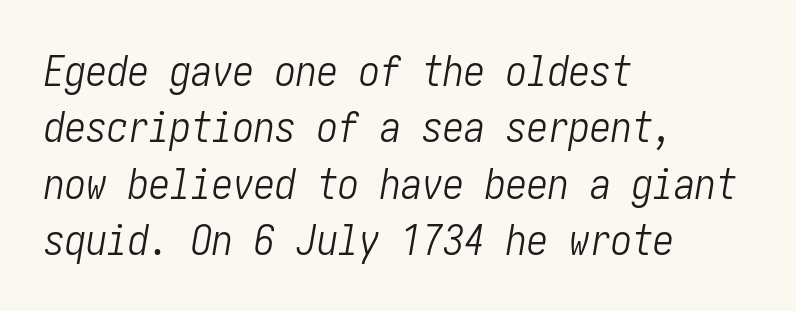
Caption: face not bold, strokes unweighted. The typesetter chose a ragged-right arrangement here. A typesetter would call this zero additional tracking. Type without underlining. Slanted lettering throughout. Horizontal bands of white between lines are of average thickness.
